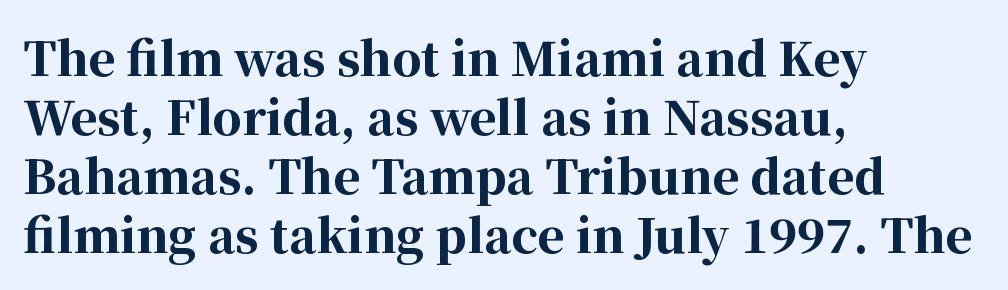
The image shows 46 px bold serif type, upright; set left-aligned, normal line spacing (1.28x), normal letter spacing, not underlined; high stroke contrast and a medium x-height.
